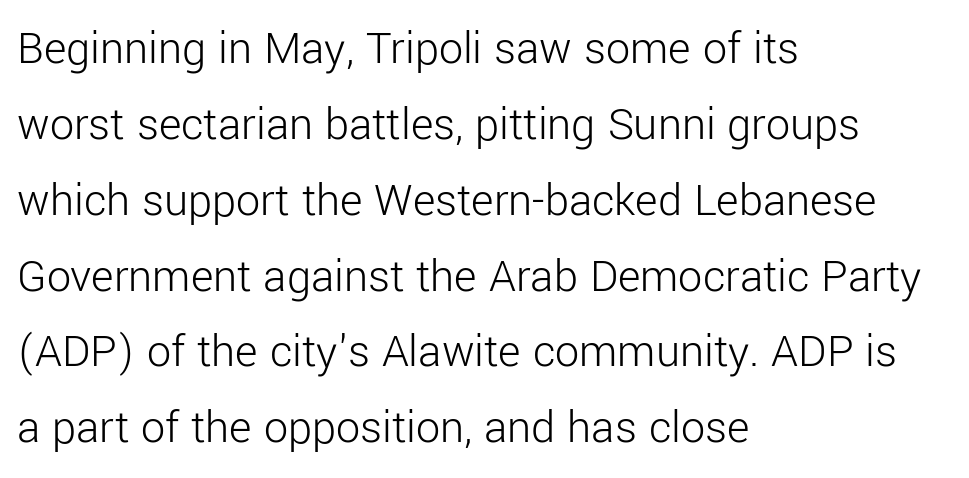
The image shows 48 px light sans-serif type, upright; set left-aligned, normal line spacing (1.58x), normal letter spacing, not underlined; low stroke contrast and a medium x-height.
